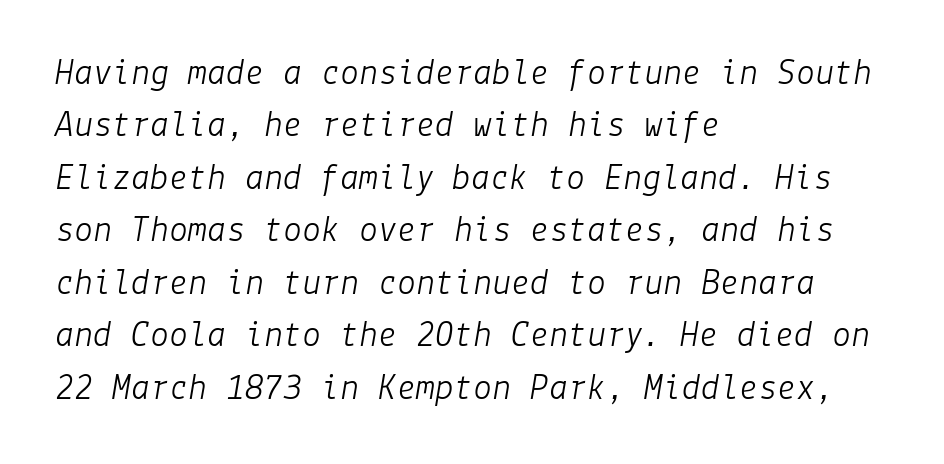
The image shows 38 px light type, italic (leaning right); set left-aligned, normal line spacing (1.38x), normal letter spacing, not underlined; low stroke contrast and a medium x-height.
